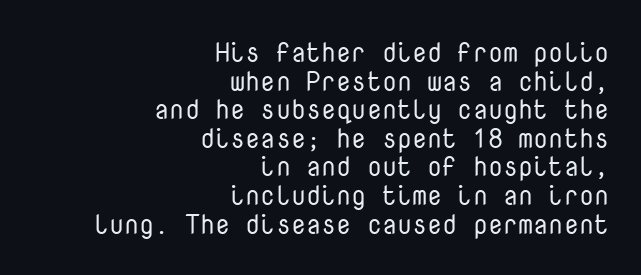
Q: Is the text bold? A: No.
Q: Is the text italic (slanted)? A: No, it is upright.
Q: Is the text underlined? A: No.
Q: How is the paragraph aligned? A: Right-aligned.
Q: Is the spacing between letters normal or unusually wide? A: Normal.
Q: Is the spacing between lines tight, normal or loose? A: Tight.
